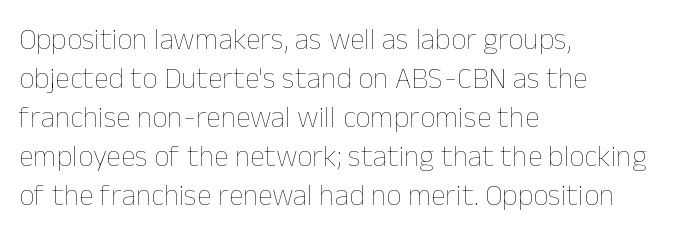
The image shows 30 px thin type, upright; set left-aligned, normal line spacing (1.3x), normal letter spacing, not underlined; low stroke contrast and a medium x-height.
